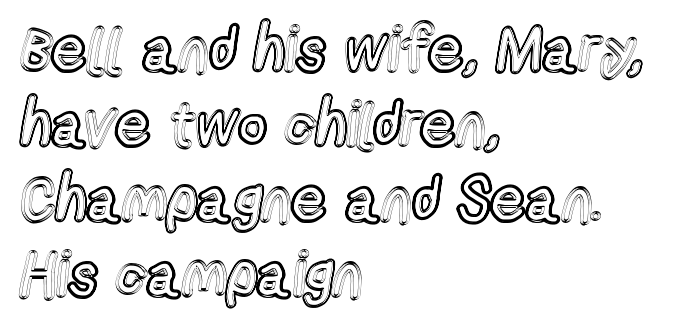
Q: Is the text italic (slanted)? A: Yes.
Q: Is the text underlined? A: No.
Q: How is the paragraph aligned? A: Left-aligned.
Q: Is the spacing between letters normal or unusually wide? A: Normal.
Q: Width (condensed, normal, or wide)? A: Condensed.
Q: x-height? A: Medium.
Q: Monospaced? A: No.
